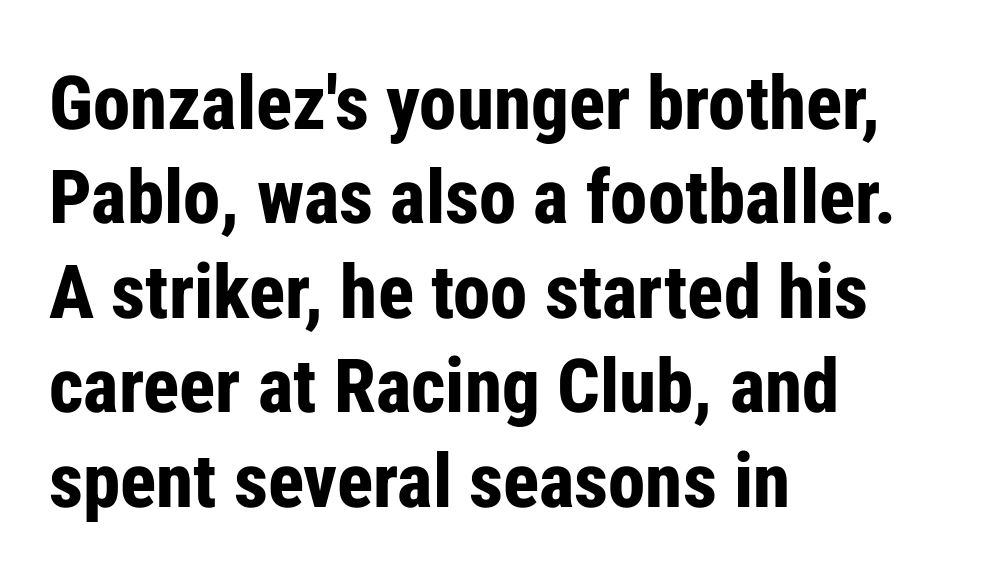
Q: Is the text bold? A: Yes.
Q: Is the text italic (slanted)? A: No, it is upright.
Q: Is the typeface a serif or a sans-serif typeface? A: Sans-serif.
Q: Is the text underlined? A: No.
Q: How is the paragraph aligned? A: Left-aligned.
Q: Is the spacing between letters normal or unusually wide? A: Normal.
Q: Is the spacing between lines tight, normal or loose? A: Normal.
Q: Width (condensed, normal, or wide)? A: Condensed.
Q: Stroke contrast? A: Low.
Q: x-height? A: Medium.
Q: Monospaced? A: No.
